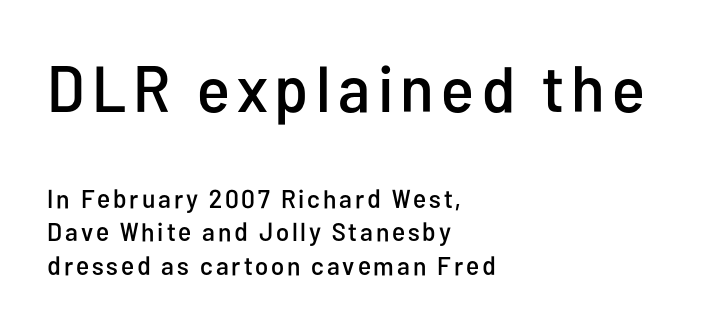
The image shows 65 px condensed sans-serif type, upright; set left-aligned, normal line spacing (1.28x), not underlined; the first (top) block is 2.5x larger; low stroke contrast and a medium x-height.
